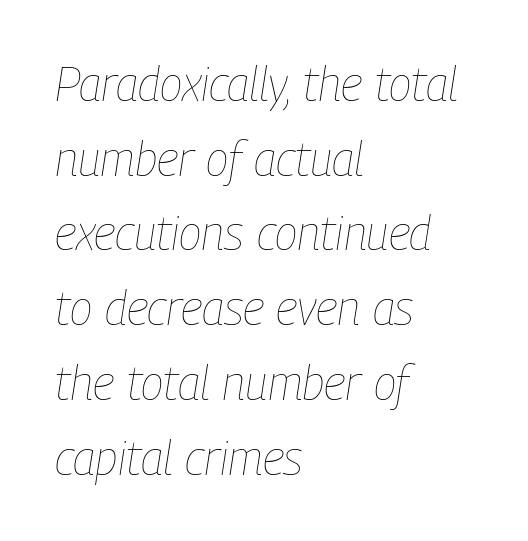
You could not count columns in this text — the font is proportionally spaced. The type is set solid horizontally, with unmodified tracking. Notice how the stems are inclined rather than vertical — that's the hallmark of italics. Compared with a typical body face, this is equally light or lighter still.
